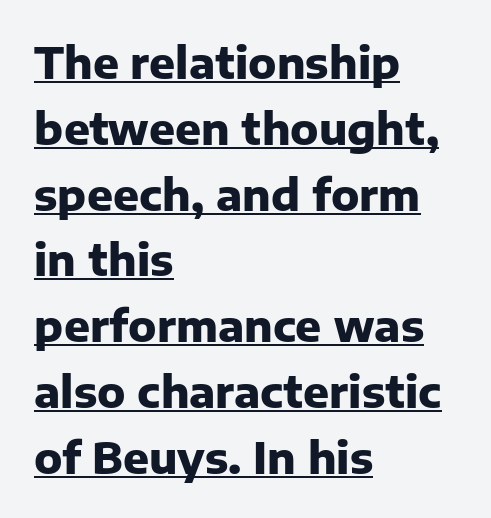
Heavy, bold letterforms. Vertical spacing — default. Each letter's strokes conclude bluntly, with no projecting serifs. A student would call this left alignment; a typographer would say flush left, rag right. A typesetter would call this proportional, since set widths differ per character. Nope, not italic — everything's standing straight.
